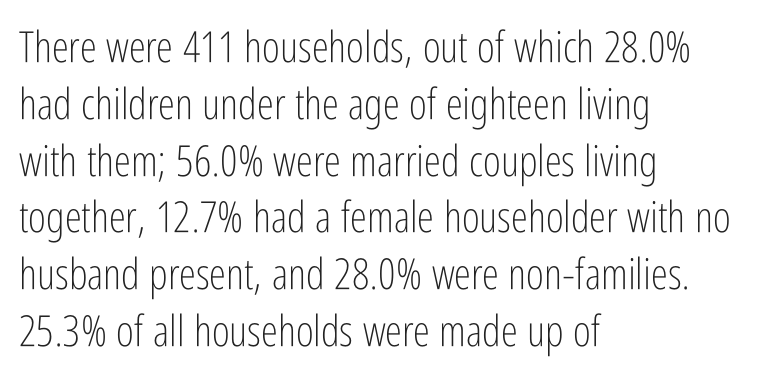
{"serif": "no", "italic": "no", "bold": "no", "weight": "light", "width": "condensed", "stroke_contrast": "low", "x_height": "medium", "monospaced": "no", "underline": "no", "align": "left", "line_spacing": "normal", "line_spacing_ratio": 1.32, "letter_spacing": "normal", "letter_spacing_em": 0.0, "glyph_px": 43}
